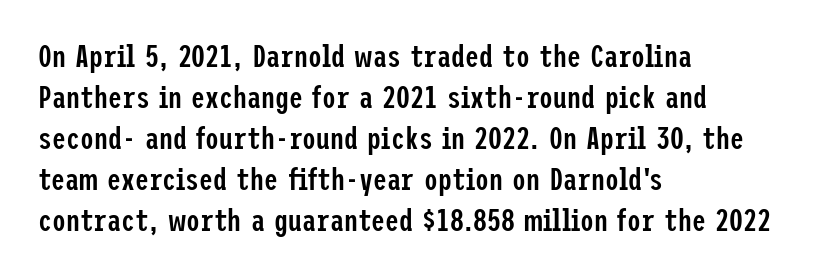
Q: Is the text bold? A: Semi-bold.
Q: Is the text italic (slanted)? A: No, it is upright.
Q: Is the typeface a serif or a sans-serif typeface? A: Sans-serif.
Q: Is the text underlined? A: No.
Q: How is the paragraph aligned? A: Left-aligned.
Q: Is the spacing between letters normal or unusually wide? A: Normal.
Q: Is the spacing between lines tight, normal or loose? A: Normal.
Q: Width (condensed, normal, or wide)? A: Condensed.
Q: Stroke contrast? A: Low.
Q: x-height? A: Medium.
